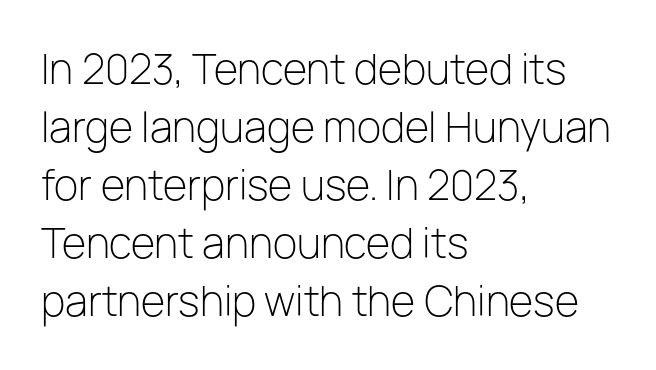
{"serif": "no", "italic": "no", "bold": "no", "weight": "light", "width": "normal", "stroke_contrast": "low", "x_height": "medium", "monospaced": "no", "underline": "no", "align": "left", "line_spacing": "normal", "line_spacing_ratio": 1.45, "letter_spacing": "normal", "letter_spacing_em": 0.0, "glyph_px": 40}
